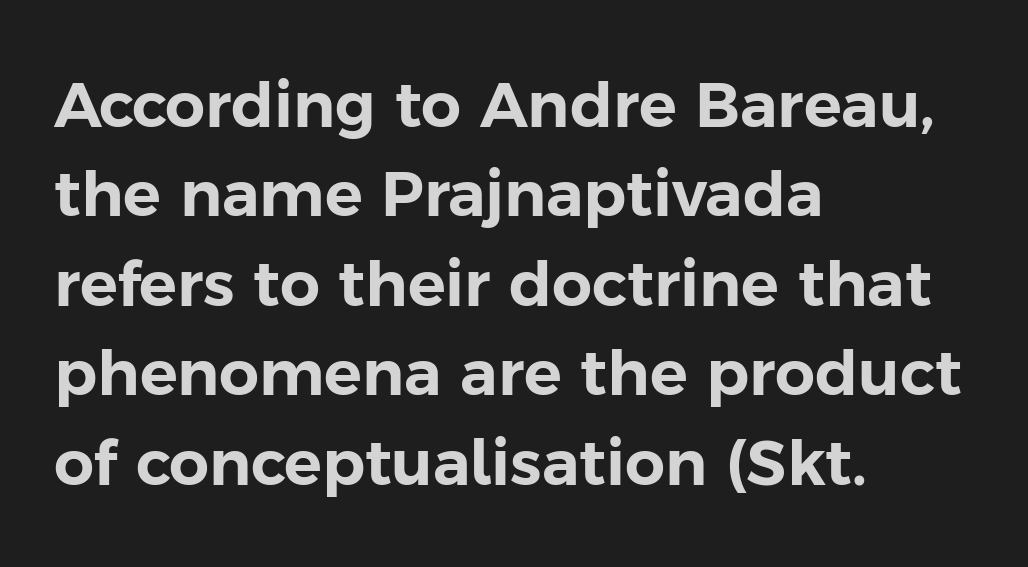
Style check: upright. How would I describe the line gaps? Plain and ordinary. Are there feet on the stems? There aren't — it's a sans. A typesetter would call this zero additional tracking.
